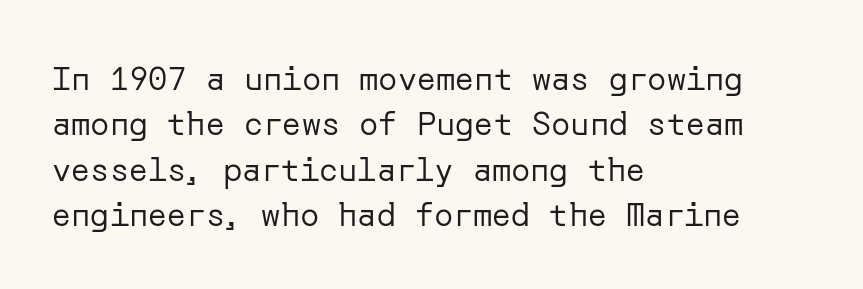
Q: Is the text bold? A: No.
Q: Is the text italic (slanted)? A: No, it is upright.
Q: Is the typeface a serif or a sans-serif typeface? A: Sans-serif.
Q: Is the text underlined? A: No.
Q: How is the paragraph aligned? A: Left-aligned.
Q: Is the spacing between letters normal or unusually wide? A: Normal.
Q: Is the spacing between lines tight, normal or loose? A: Normal.
Q: Width (condensed, normal, or wide)? A: Normal.
Q: Stroke contrast? A: Low.
Q: x-height? A: Medium.
